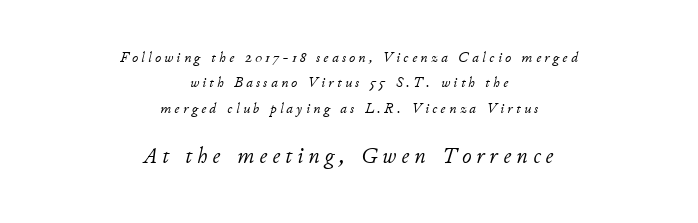
Q: Is the text bold? A: No.
Q: Is the text italic (slanted)? A: Yes, it leans right by about 11 degrees.
Q: Is the text underlined? A: No.
Q: How is the paragraph aligned? A: Centered.
Q: Is the spacing between letters normal or unusually wide? A: Unusually wide.
Q: Is the spacing between lines tight, normal or loose? A: Normal.
Q: Which block of text is set in a larger size, the first (top) or the second (bottom)? A: The second (bottom) one.
